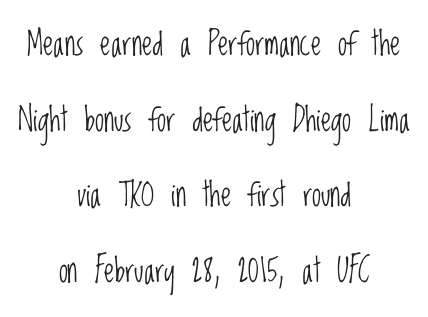
Q: Is the text bold? A: No.
Q: Is the text italic (slanted)? A: No, it is upright.
Q: Is the typeface a serif or a sans-serif typeface? A: Sans-serif.
Q: Is the text underlined? A: No.
Q: How is the paragraph aligned? A: Centered.
Q: Is the spacing between letters normal or unusually wide? A: Normal.
Q: Is the spacing between lines tight, normal or loose? A: Loose.
Q: Width (condensed, normal, or wide)? A: Condensed.
Q: Stroke contrast? A: Low.
Q: x-height? A: Large.
Q: Monospaced? A: No.
